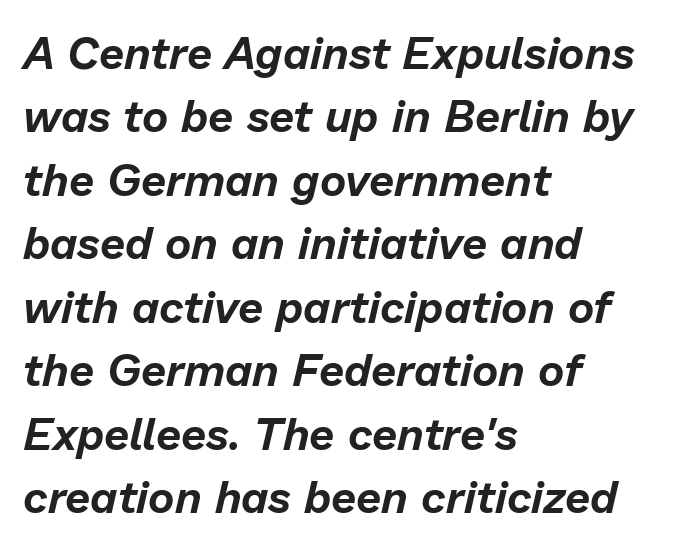
{"italic": "yes", "lean": "right", "slant_degrees": 13, "width": "normal", "stroke_contrast": "low", "x_height": "medium", "monospaced": "no", "underline": "no", "align": "left", "line_spacing": "normal", "line_spacing_ratio": 1.41, "letter_spacing": "normal", "letter_spacing_em": 0.0, "glyph_px": 45}
